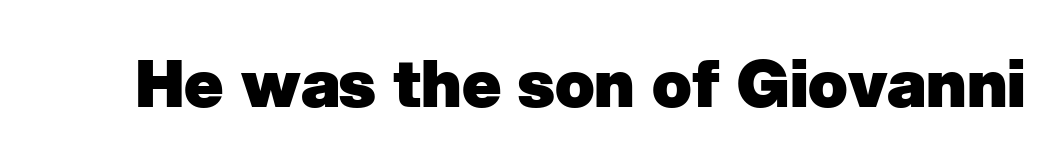
Q: Is the text bold? A: Yes.
Q: Is the typeface a serif or a sans-serif typeface? A: Sans-serif.
Q: Is the text underlined? A: No.
Q: Is the spacing between letters normal or unusually wide? A: Normal.
Q: Width (condensed, normal, or wide)? A: Normal.
Q: Stroke contrast? A: Low.
Q: x-height? A: Medium.
Q: Monospaced? A: No.
